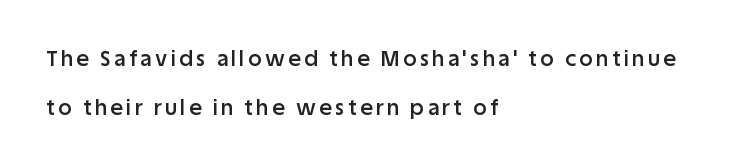
Reading down the column, the eye jumps a long way to each next line. The typesetting leans somewhat heavy: a semibold. Does the copy run flush right? No — it runs flush left. The area under the type is left untouched. Posture: upright roman.
